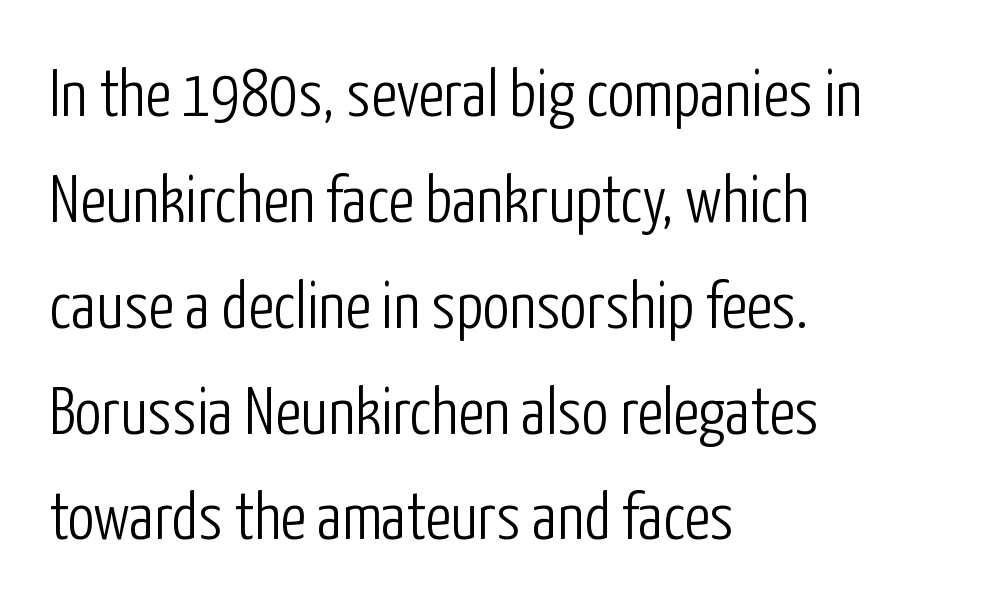
{"serif": "no", "italic": "no", "bold": "no", "weight": "light", "width": "condensed", "stroke_contrast": "low", "x_height": "medium", "monospaced": "no", "underline": "no", "align": "left", "line_spacing": "normal", "line_spacing_ratio": 1.58, "letter_spacing": "normal", "letter_spacing_em": 0.0, "glyph_px": 67}
